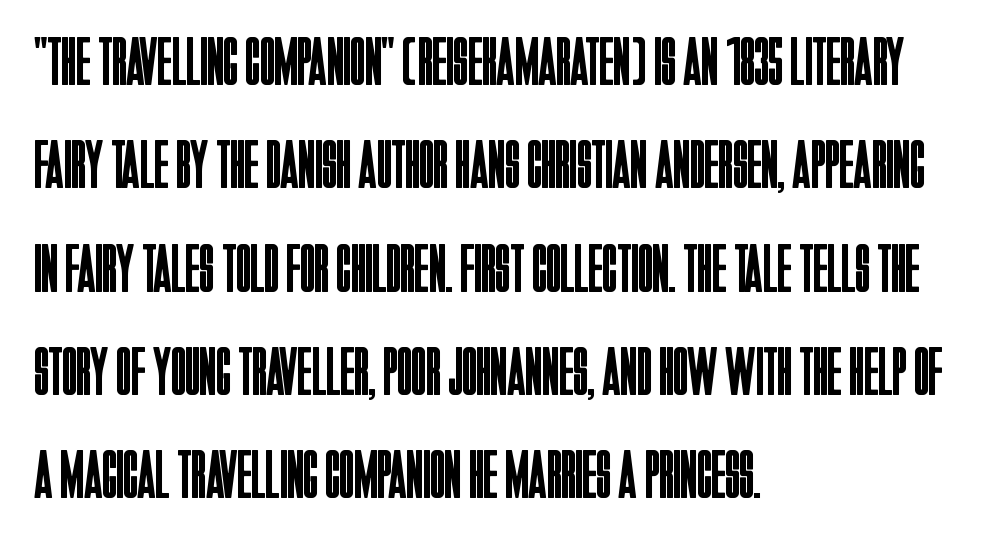
Q: Is the text bold? A: No.
Q: Is the text italic (slanted)? A: No, it is upright.
Q: Is the typeface a serif or a sans-serif typeface? A: Sans-serif.
Q: Is the text underlined? A: No.
Q: How is the paragraph aligned? A: Left-aligned.
Q: Is the spacing between letters normal or unusually wide? A: Normal.
Q: Is the spacing between lines tight, normal or loose? A: Normal.
Q: Width (condensed, normal, or wide)? A: Condensed.
Q: Stroke contrast? A: Low.
Q: x-height? A: Large.
Q: Monospaced? A: No.
